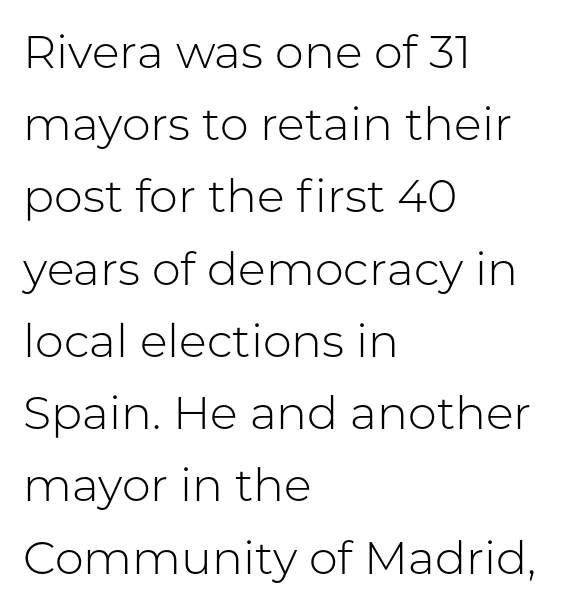
The image shows 46 px light sans-serif type, upright; set left-aligned, normal line spacing (1.57x), normal letter spacing, not underlined; low stroke contrast and a medium x-height.
